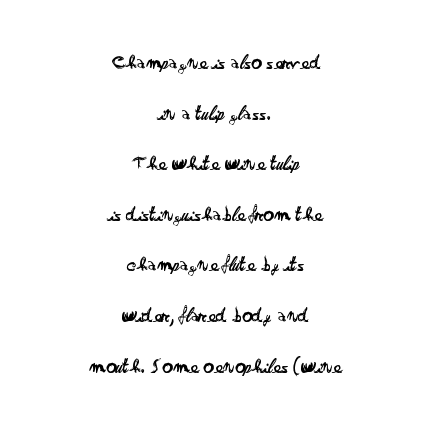
{"italic": "no", "bold": "no", "underline": "no", "align": "center", "line_spacing": "loose", "line_spacing_ratio": 2.41, "letter_spacing": "normal", "letter_spacing_em": 0.0, "glyph_px": 21}
